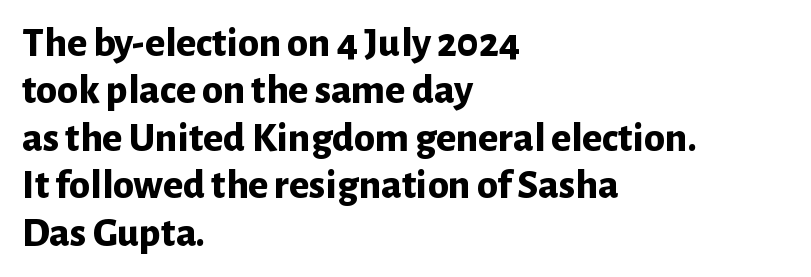
{"serif": "no", "italic": "no", "bold": "yes", "weight": "bold", "width": "normal", "stroke_contrast": "low", "x_height": "medium", "monospaced": "no", "underline": "no", "align": "left", "line_spacing": "tight", "line_spacing_ratio": 1.13, "letter_spacing": "normal", "letter_spacing_em": 0.0, "glyph_px": 42}
